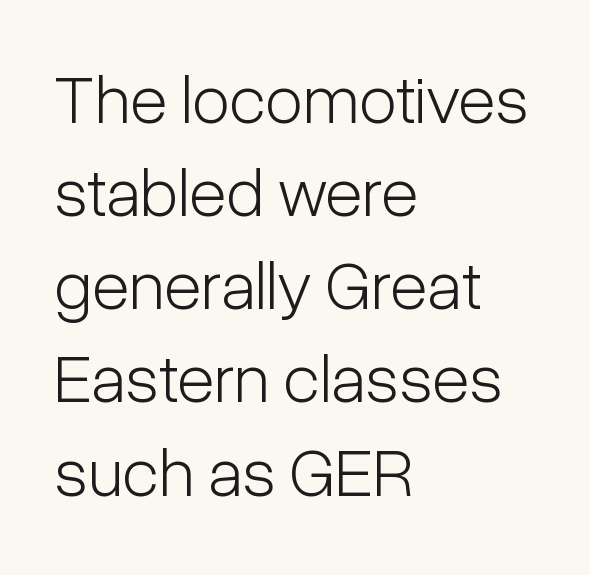
Notice how the passage keeps a crisp vertical edge on the left only. Font category for this specimen: sans-serif. No extra tracking has been applied to these lines. The foot of each line stays bare and open. The block of text has a typical density, with ordinary space between rows. Do the characters align in a grid? No, the font is proportional.
